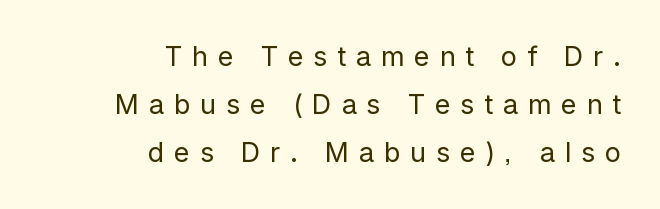
If you drew a line through each stem, it would be perfectly vertical. The tracking jumps out immediately: characters are airy and widely separated. The compositor pushed each line to the right boundary. The weight tops out at a normal text grade. Quick note: underline off.
